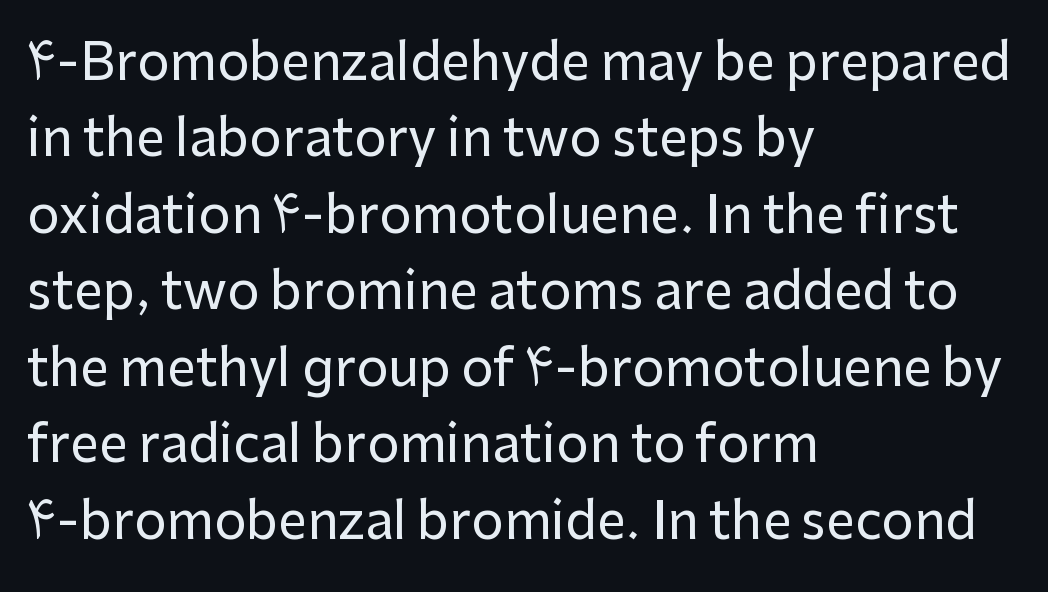
Q: Is the text italic (slanted)? A: No, it is upright.
Q: Is the typeface a serif or a sans-serif typeface? A: Sans-serif.
Q: Is the text underlined? A: No.
Q: How is the paragraph aligned? A: Left-aligned.
Q: Is the spacing between letters normal or unusually wide? A: Normal.
Q: Is the spacing between lines tight, normal or loose? A: Normal.
Q: Width (condensed, normal, or wide)? A: Normal.
Q: Stroke contrast? A: Low.
Q: x-height? A: Medium.
Q: Monospaced? A: No.
